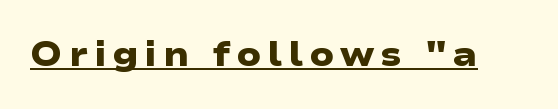
The image shows 35 px heavy, wide sans-serif type; set underlined; low stroke contrast and a medium x-height.
